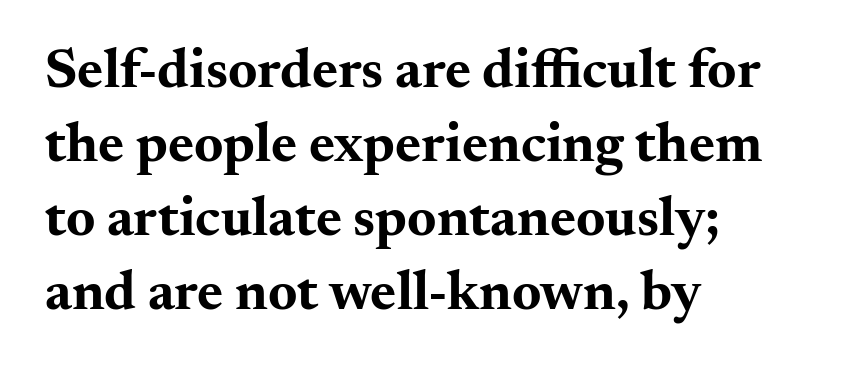
A serif font was chosen for this passage. Check under the words: just untouched page. Notice how the stems are strictly vertical — no italics here. In CSS terms this would be text-align: left. How would I describe the line gaps? Plain and ordinary. The letters sit at their default tracking, neither squeezed nor spread.
